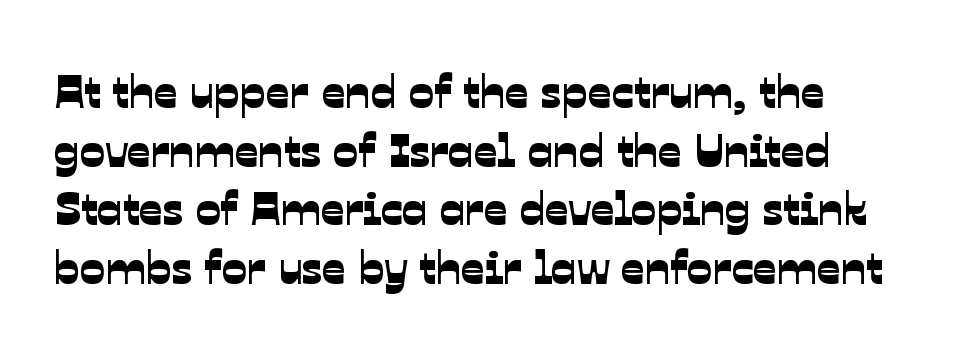
{"serif": "no", "width": "normal", "stroke_contrast": "low", "x_height": "medium", "monospaced": "no", "underline": "no", "line_spacing": "normal", "line_spacing_ratio": 1.25, "letter_spacing": "normal", "letter_spacing_em": 0.0, "glyph_px": 47}
